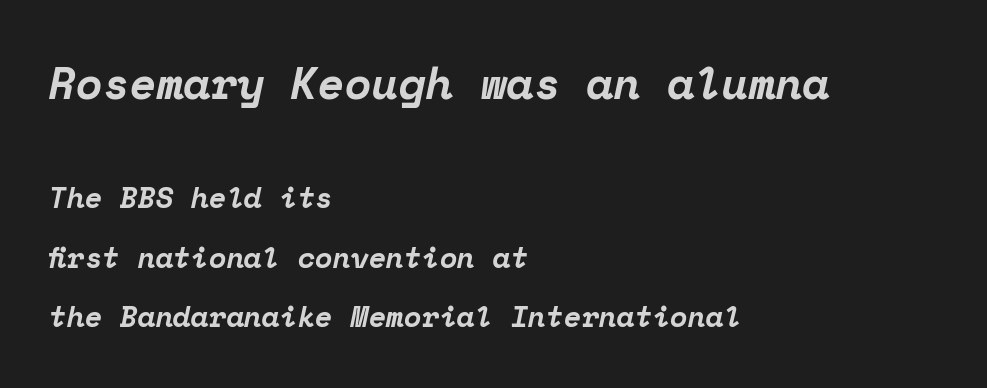
These lines are rendered in a fixed-pitch font. Just letters on the line, the space beneath them empty. The more generous point size was reserved for the upper chunk. The lines are spread far apart with generous leading.
